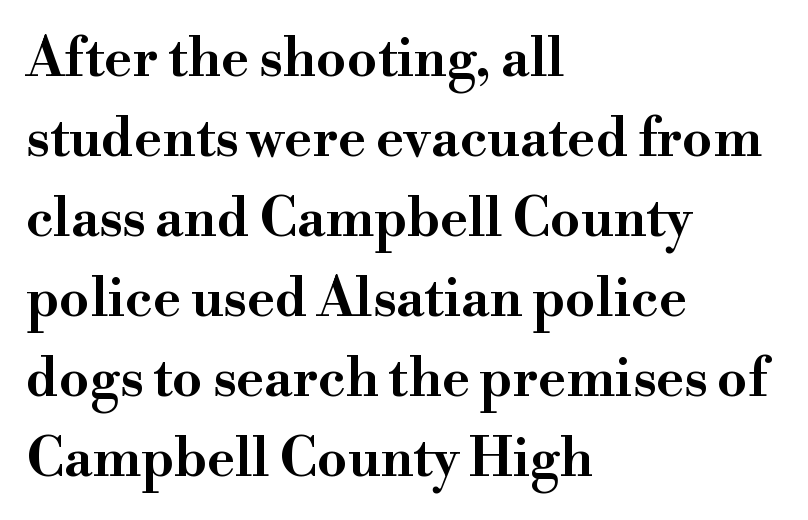
The lettering stays uniformly vertical, giving the passage a roman look. Check under the words: just untouched page. Is this a fixed-width face? No — the glyphs have proportional, varying widths. If you measured baseline to baseline, you'd find a middling distance. Characters follow at the spacing the type designer built in. All the whitespace from short lines collects on the right.
